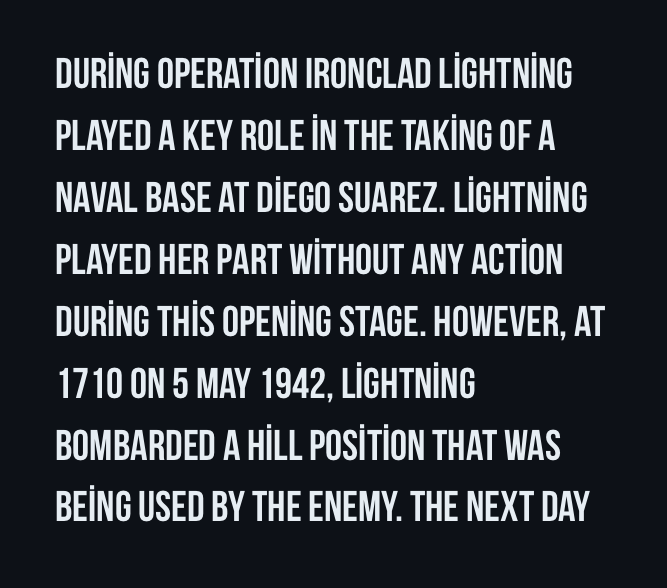
The image shows 43 px semibold, condensed sans-serif type, upright; set left-aligned, normal line spacing (1.44x), normal letter spacing, not underlined; low stroke contrast and a large x-height.
